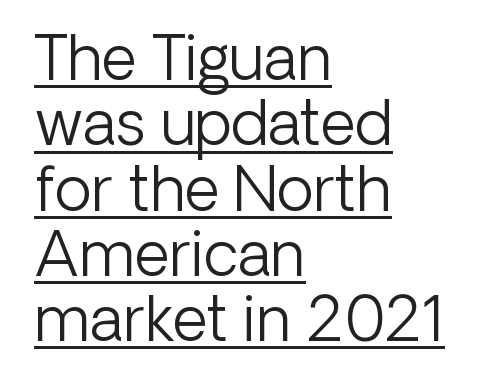
The image shows 61 px light sans-serif type, upright; set left-aligned, tight line spacing (1.07x), normal letter spacing, underlined; low stroke contrast and a medium x-height.
